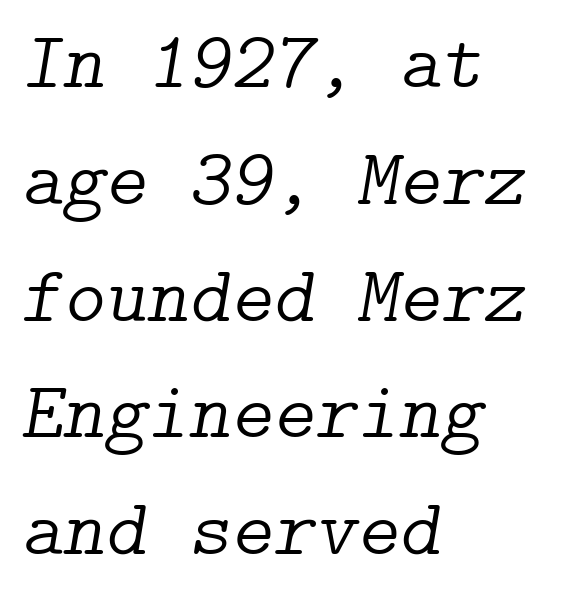
{"serif": "yes", "italic": "yes", "lean": "right", "slant_degrees": 9, "bold": "no", "weight": "light", "width": "normal", "stroke_contrast": "low", "x_height": "medium", "underline": "no", "align": "left", "line_spacing": "normal", "line_spacing_ratio": 1.46, "letter_spacing": "normal", "letter_spacing_em": 0.0, "glyph_px": 80}
